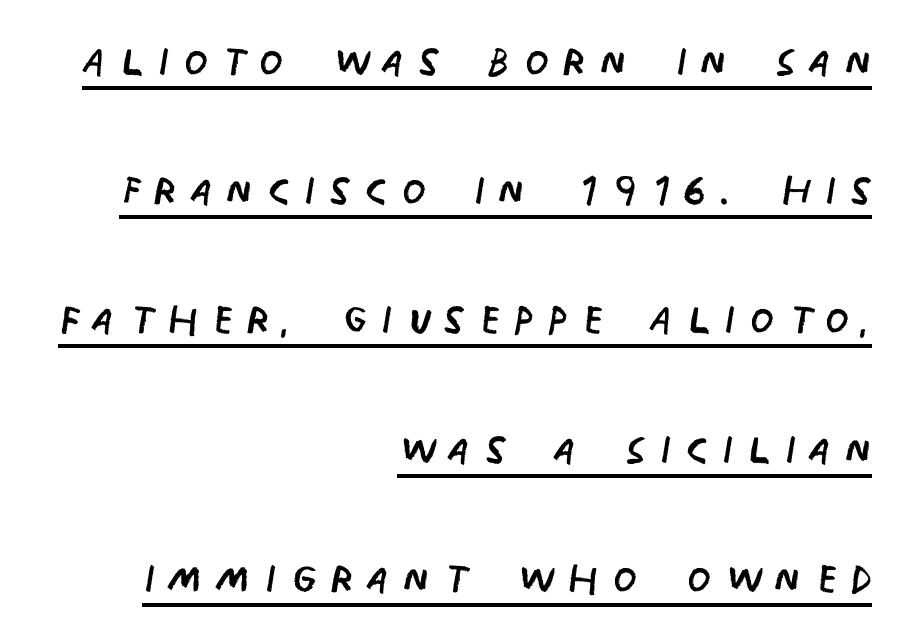
The image shows 55 px regular-weight, condensed sans-serif type; set right-aligned, loose line spacing (2.35x), unusually wide letter spacing (+0.24 em), underlined; low stroke contrast and a large x-height.
